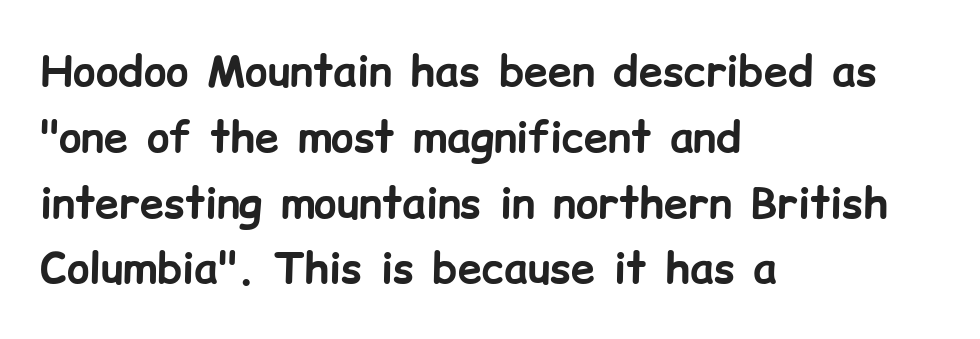
Q: Is the text bold? A: Yes.
Q: Is the text italic (slanted)? A: No, it is upright.
Q: Is the typeface a serif or a sans-serif typeface? A: Sans-serif.
Q: Is the text underlined? A: No.
Q: How is the paragraph aligned? A: Left-aligned.
Q: Is the spacing between letters normal or unusually wide? A: Normal.
Q: Is the spacing between lines tight, normal or loose? A: Normal.
Q: Width (condensed, normal, or wide)? A: Normal.
Q: Stroke contrast? A: Low.
Q: x-height? A: Medium.
Q: Monospaced? A: No.
